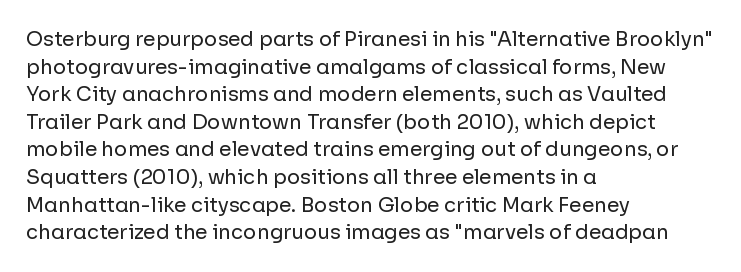
Q: Is the text bold? A: No.
Q: Is the text italic (slanted)? A: No, it is upright.
Q: Is the text underlined? A: No.
Q: How is the paragraph aligned? A: Left-aligned.
Q: Is the spacing between letters normal or unusually wide? A: Normal.
Q: Is the spacing between lines tight, normal or loose? A: Normal.
